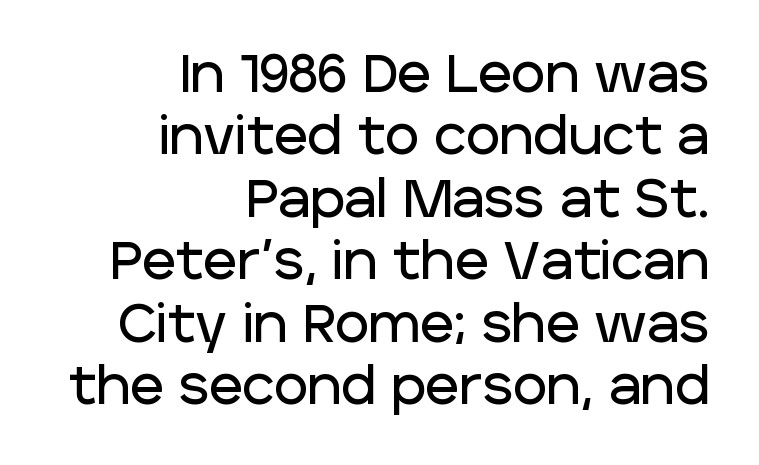
{"serif": "no", "italic": "no", "width": "normal", "stroke_contrast": "low", "x_height": "large", "monospaced": "no", "underline": "no", "align": "right", "line_spacing_ratio": 1.2, "letter_spacing": "normal", "letter_spacing_em": 0.0, "glyph_px": 52}
